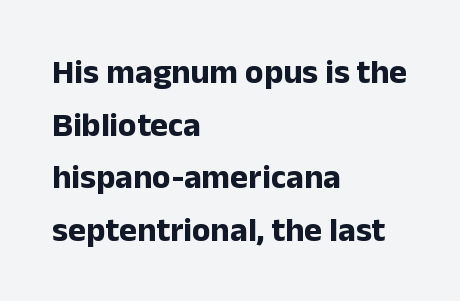
The image shows 34 px bold sans-serif type, upright; set left-aligned, normal line spacing (1.55x), normal letter spacing, not underlined; low stroke contrast and a medium x-height.
